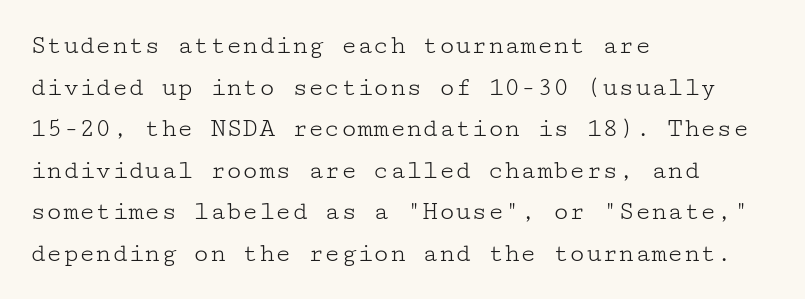
Q: Is the text bold? A: No.
Q: Is the text italic (slanted)? A: No, it is upright.
Q: Is the text underlined? A: No.
Q: How is the paragraph aligned? A: Left-aligned.
Q: Is the spacing between letters normal or unusually wide? A: Normal.
Q: Is the spacing between lines tight, normal or loose? A: Normal.
